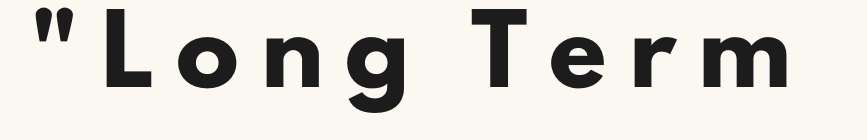
{"serif": "no", "italic": "no", "bold": "yes", "weight": "heavy", "width": "normal", "stroke_contrast": "low", "x_height": "small", "monospaced": "no", "underline": "no", "letter_spacing": "wide", "letter_spacing_em": 0.35, "glyph_px": 63}
